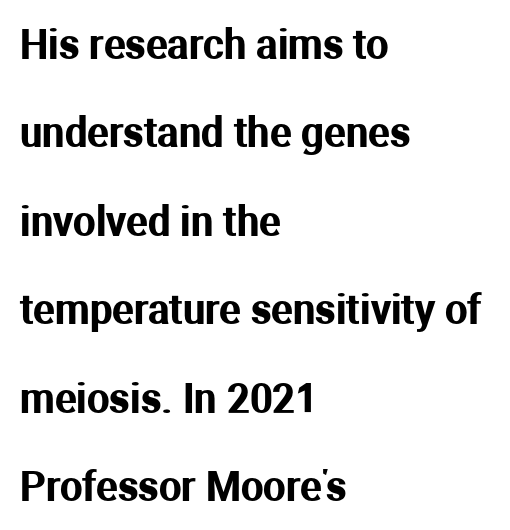
{"serif": "no", "italic": "no", "width": "normal", "stroke_contrast": "medium", "x_height": "medium", "monospaced": "no", "underline": "no", "align": "left", "line_spacing": "loose", "line_spacing_ratio": 2.21, "letter_spacing": "normal", "letter_spacing_em": 0.0, "glyph_px": 40}
